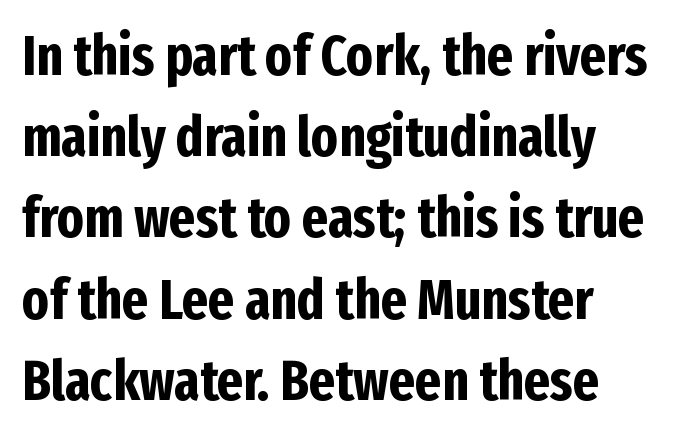
Q: Is the text bold? A: Yes.
Q: Is the text italic (slanted)? A: No, it is upright.
Q: Is the typeface a serif or a sans-serif typeface? A: Sans-serif.
Q: Is the text underlined? A: No.
Q: Is the spacing between letters normal or unusually wide? A: Normal.
Q: Is the spacing between lines tight, normal or loose? A: Normal.
Q: Width (condensed, normal, or wide)? A: Condensed.
Q: Stroke contrast? A: Low.
Q: x-height? A: Medium.
Q: Monospaced? A: No.
